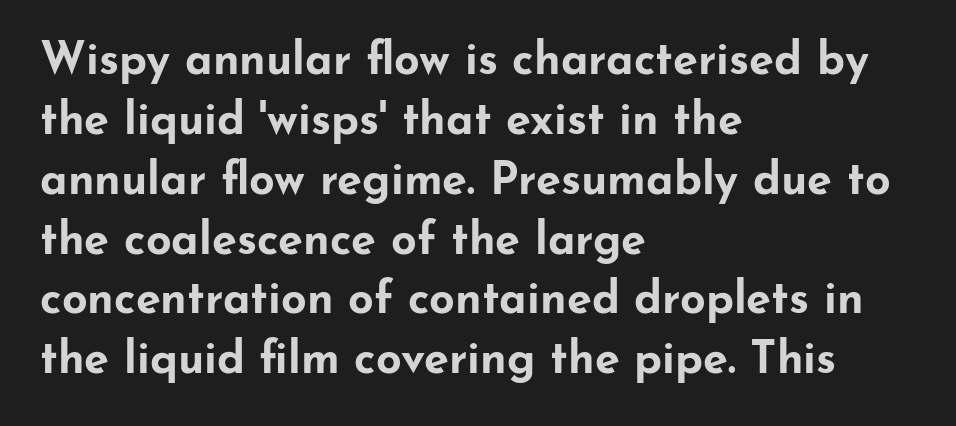
The image shows 45 px bold, wide sans-serif type, upright; set left-aligned, normal line spacing (1.33x), normal letter spacing, not underlined; low stroke contrast and a small x-height.
